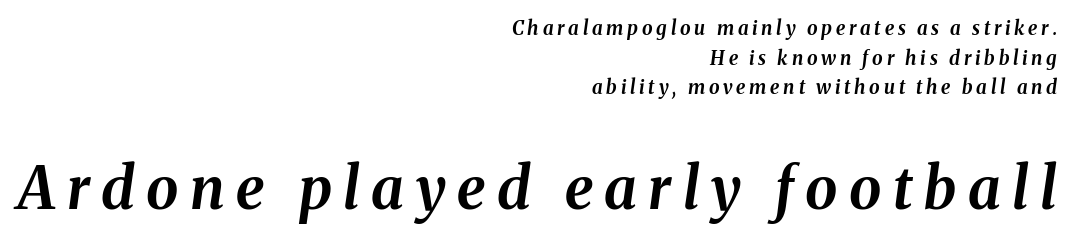
{"italic": "yes", "lean": "right", "slant_degrees": 8, "bold": "yes", "weight": "bold", "width": "normal", "stroke_contrast": "medium", "x_height": "medium", "monospaced": "no", "underline": "no", "align": "right", "line_spacing": "normal", "line_spacing_ratio": 1.56, "letter_spacing": "wide", "letter_spacing_em": 0.2, "larger_block": "second", "size_ratio": 3.05, "glyph_px": 58}
